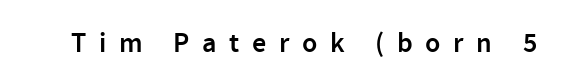
{"serif": "no", "italic": "no", "bold": "semi", "weight": "semibold", "width": "normal", "x_height": "medium", "monospaced": "no", "underline": "no", "letter_spacing": "wide", "letter_spacing_em": 0.45, "glyph_px": 28}
